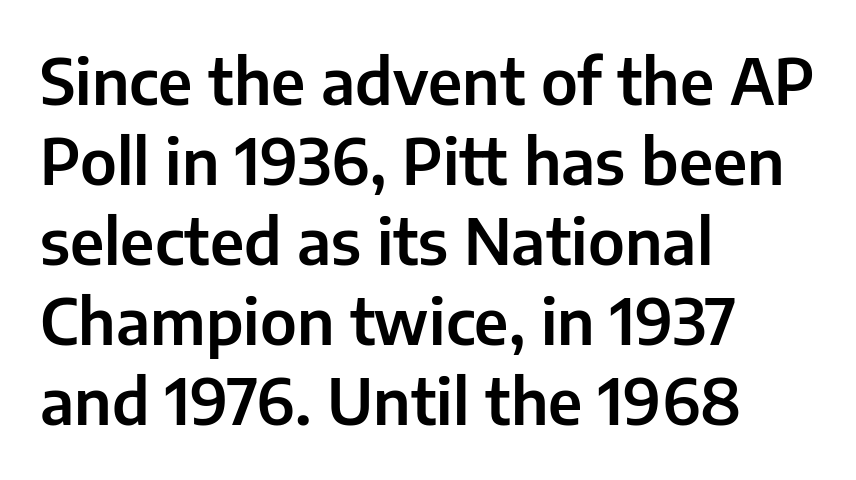
{"serif": "no", "italic": "no", "width": "normal", "stroke_contrast": "low", "x_height": "medium", "monospaced": "no", "underline": "no", "align": "left", "line_spacing": "normal", "line_spacing_ratio": 1.27, "letter_spacing": "normal", "letter_spacing_em": 0.0, "glyph_px": 63}
